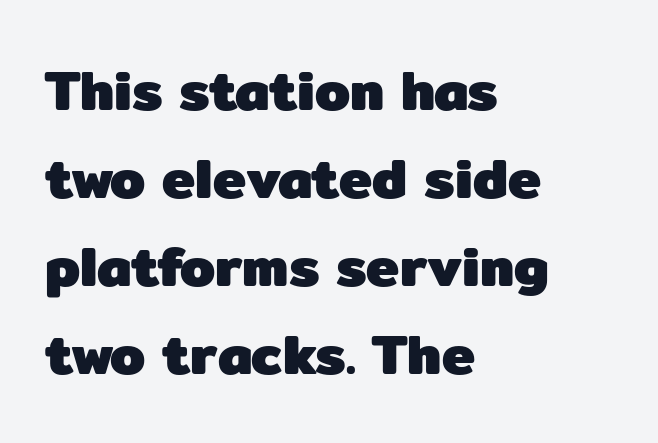
Q: Is the text bold? A: Yes.
Q: Is the text italic (slanted)? A: No, it is upright.
Q: Is the typeface a serif or a sans-serif typeface? A: Sans-serif.
Q: Is the text underlined? A: No.
Q: How is the paragraph aligned? A: Left-aligned.
Q: Is the spacing between letters normal or unusually wide? A: Normal.
Q: Is the spacing between lines tight, normal or loose? A: Normal.
Q: Width (condensed, normal, or wide)? A: Normal.
Q: Stroke contrast? A: Low.
Q: x-height? A: Medium.
Q: Monospaced? A: No.
